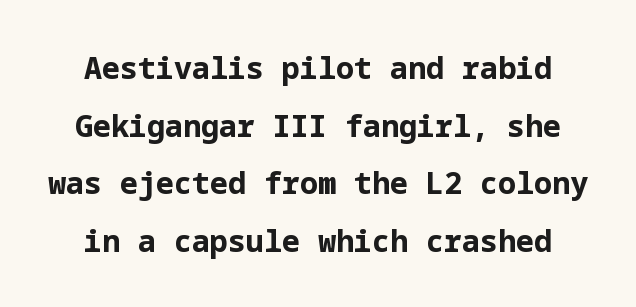
Q: Is the text bold? A: Yes.
Q: Is the text italic (slanted)? A: No, it is upright.
Q: Is the typeface a serif or a sans-serif typeface? A: Sans-serif.
Q: Is the text underlined? A: No.
Q: Is the spacing between letters normal or unusually wide? A: Normal.
Q: Is the spacing between lines tight, normal or loose? A: Loose.
Q: Width (condensed, normal, or wide)? A: Normal.
Q: Stroke contrast? A: Low.
Q: x-height? A: Medium.
